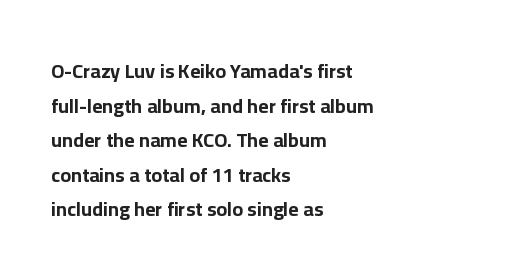
Horizontally, the lines are justified to the leading edge only. Any mark beneath the type? The region is blank. The specimen reads as upright at a glance. Weight: bold. The rendering keeps characters at their native spacing.
